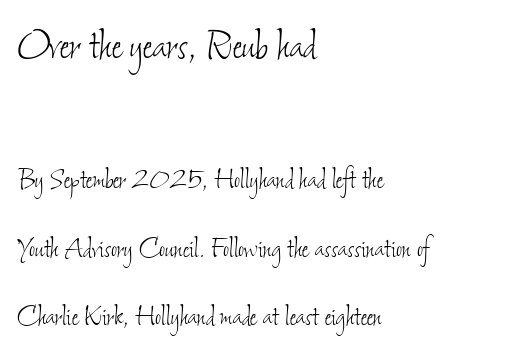
Q: Is the text bold? A: No.
Q: Is the text underlined? A: No.
Q: How is the paragraph aligned? A: Left-aligned.
Q: Is the spacing between letters normal or unusually wide? A: Normal.
Q: Is the spacing between lines tight, normal or loose? A: Loose.
Q: Which block of text is set in a larger size, the first (top) or the second (bottom)? A: The first (top) one.
Q: Width (condensed, normal, or wide)? A: Condensed.
Q: Stroke contrast? A: Low.
Q: x-height? A: Small.
Q: Monospaced? A: No.
